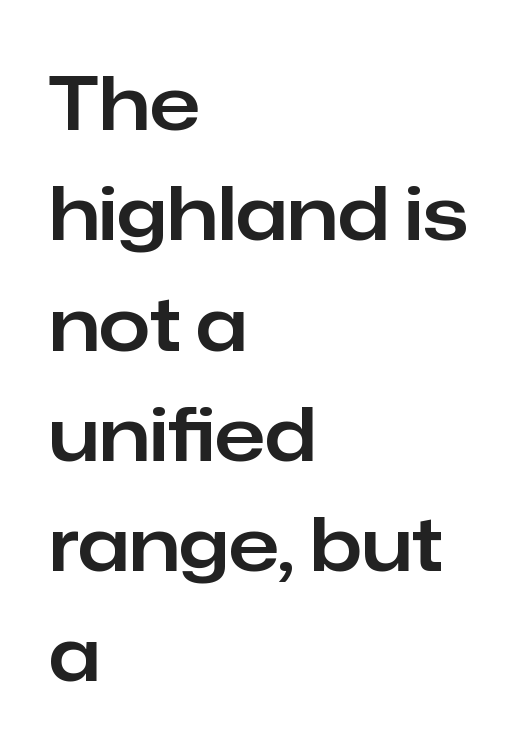
The image shows 74 px sans-serif type, upright; set left-aligned, normal line spacing (1.49x), normal letter spacing, not underlined; low stroke contrast and a medium x-height.
